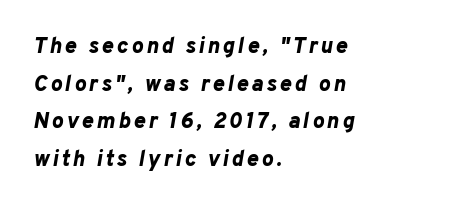
Q: Is the text bold? A: Yes.
Q: Is the text italic (slanted)? A: Yes, it leans right by about 10 degrees.
Q: Is the text underlined? A: No.
Q: How is the paragraph aligned? A: Left-aligned.
